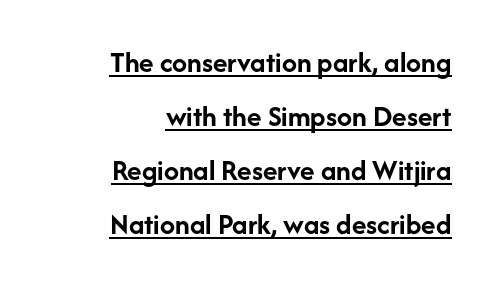
This rendering leaves character spacing at its baseline value. A roman cut, with each character standing at attention. The sample has been set heavy, in full bold. Is the block centered? No — it sits flush against the right margin.
